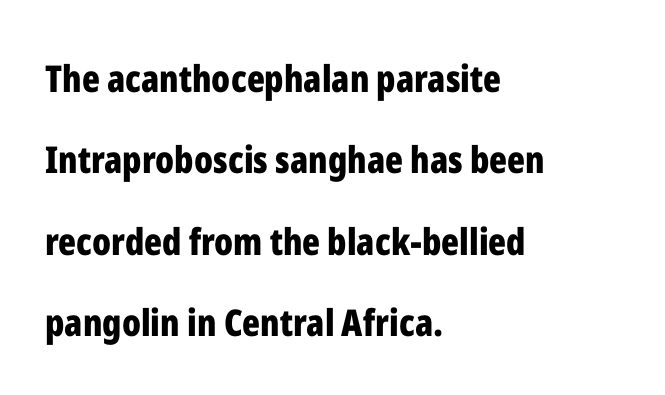
{"serif": "no", "italic": "no", "bold": "yes", "weight": "bold", "width": "condensed", "stroke_contrast": "low", "x_height": "medium", "monospaced": "no", "underline": "no", "align": "left", "line_spacing": "loose", "line_spacing_ratio": 2.2, "letter_spacing": "normal", "letter_spacing_em": 0.0, "glyph_px": 37}
